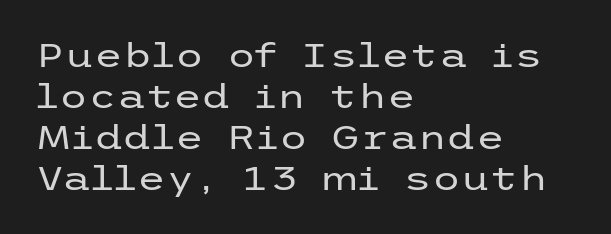
{"serif": "no", "italic": "no", "bold": "no", "weight": "regular", "width": "wide", "stroke_contrast": "low", "x_height": "medium", "underline": "no", "align": "left", "line_spacing_ratio": 1.24, "letter_spacing": "normal", "letter_spacing_em": 0.0, "glyph_px": 33}
